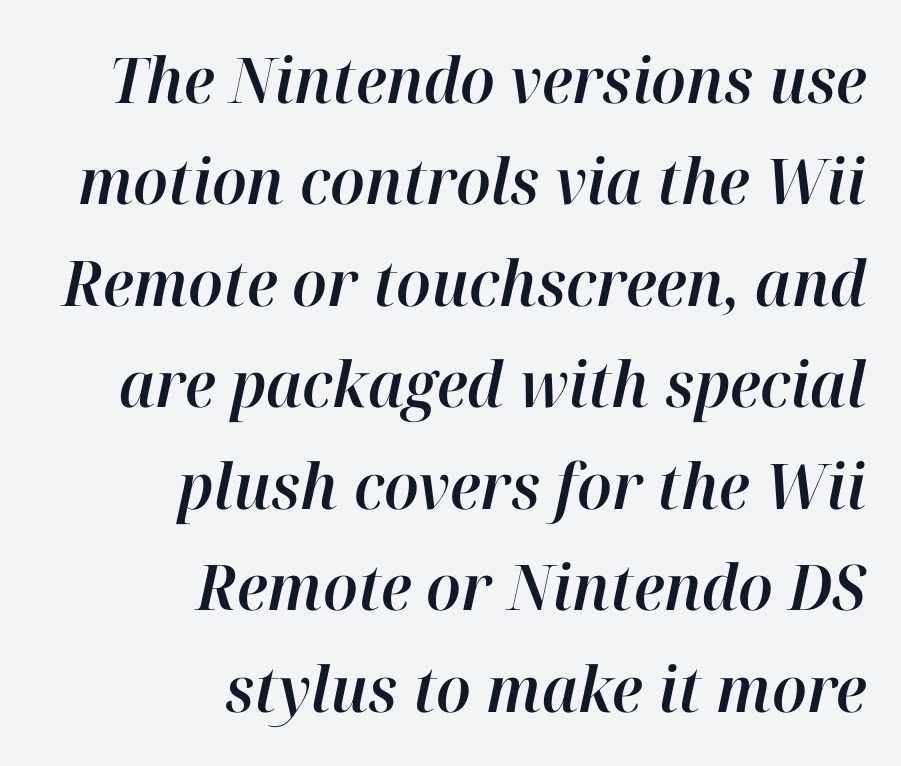
{"italic": "yes", "lean": "right", "slant_degrees": 12, "width": "normal", "stroke_contrast": "high", "x_height": "medium", "monospaced": "no", "underline": "no", "align": "right", "line_spacing": "normal", "line_spacing_ratio": 1.61, "letter_spacing": "normal", "letter_spacing_em": 0.0, "glyph_px": 63}
